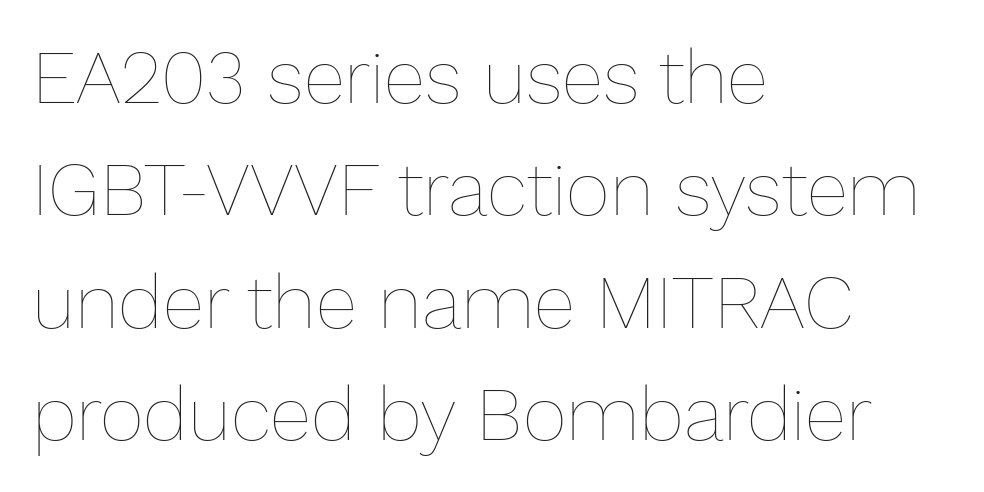
Q: Is the text bold? A: No.
Q: Is the text italic (slanted)? A: No, it is upright.
Q: Is the text underlined? A: No.
Q: How is the paragraph aligned? A: Left-aligned.
Q: Is the spacing between letters normal or unusually wide? A: Normal.
Q: Is the spacing between lines tight, normal or loose? A: Normal.
Q: Width (condensed, normal, or wide)? A: Normal.
Q: Stroke contrast? A: Low.
Q: x-height? A: Medium.
Q: Monospaced? A: No.
